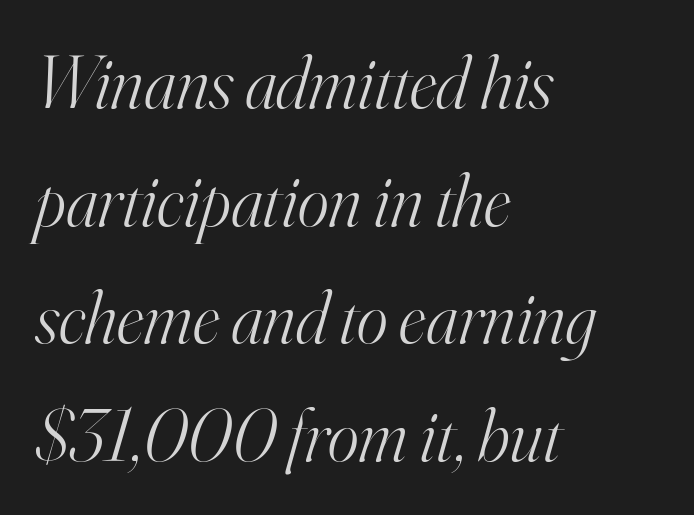
{"serif": "yes", "italic": "yes", "lean": "right", "slant_degrees": 16, "bold": "no", "weight": "light", "width": "normal", "stroke_contrast": "high", "x_height": "small", "monospaced": "no", "underline": "no", "align": "left", "line_spacing": "normal", "line_spacing_ratio": 1.59, "letter_spacing": "normal", "letter_spacing_em": 0.0, "glyph_px": 74}
